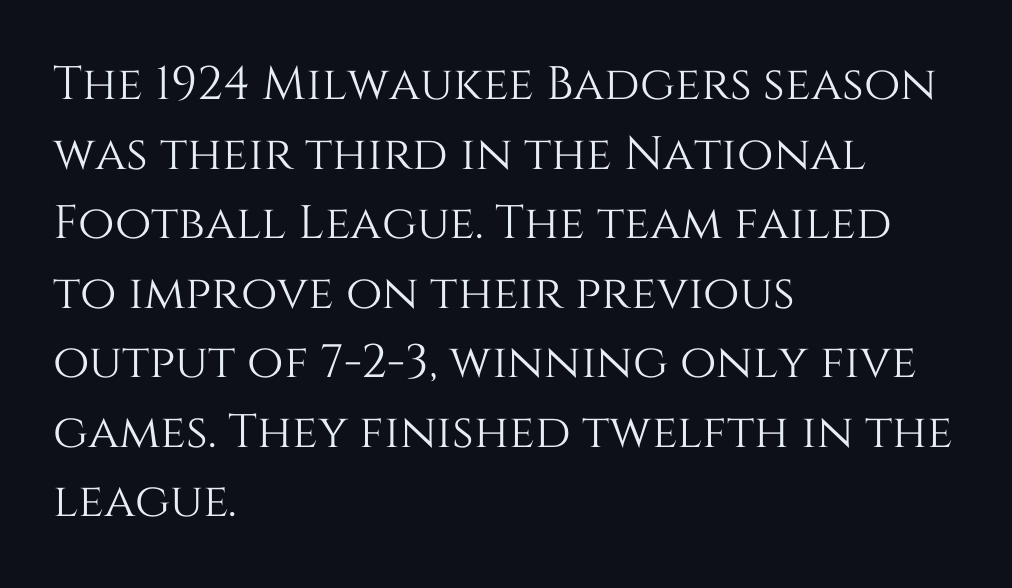
The passage shown has conventional tracking throughout. The zone under the glyphs is completely vacant. The leading is moderate, giving the passage an even texture. This sample has the flowing, uneven cadence of proportional lettering.
